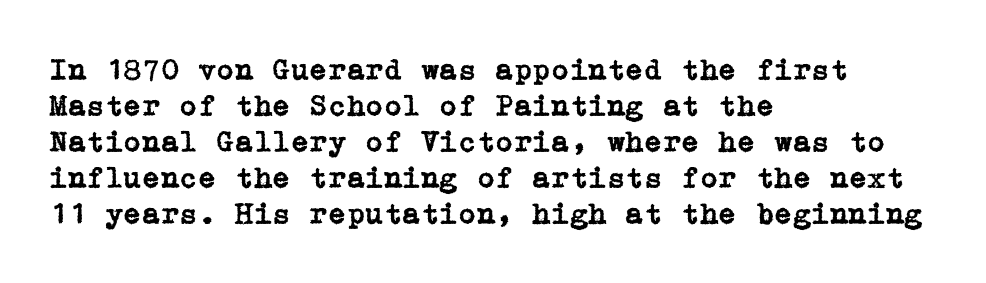
The image shows 30 px serif type, upright; set left-aligned, line spacing 1.2x, normal letter spacing, not underlined; low stroke contrast and a medium x-height.
